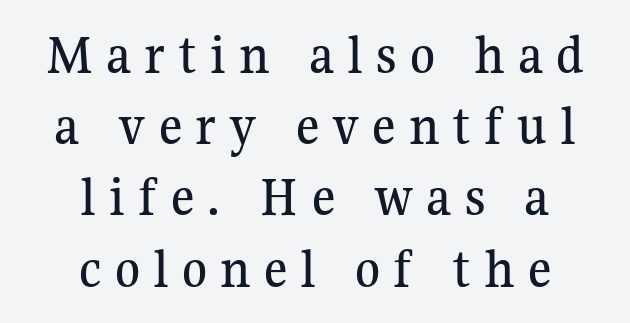
Q: Is the text italic (slanted)? A: No, it is upright.
Q: Is the typeface a serif or a sans-serif typeface? A: Serif.
Q: Is the text underlined? A: No.
Q: How is the paragraph aligned? A: Centered.
Q: Is the spacing between letters normal or unusually wide? A: Unusually wide.
Q: Is the spacing between lines tight, normal or loose? A: Normal.
Q: Width (condensed, normal, or wide)? A: Normal.
Q: Stroke contrast? A: Medium.
Q: x-height? A: Medium.
Q: Monospaced? A: No.
